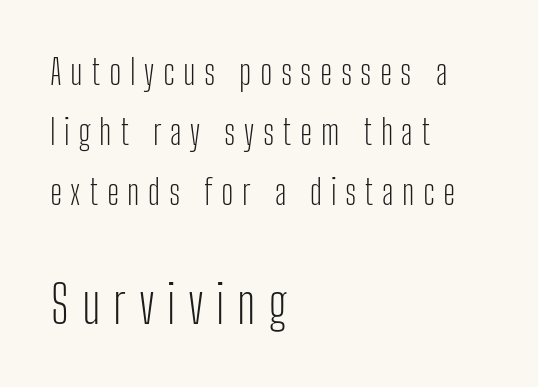
Q: Is the text bold? A: No.
Q: Is the text italic (slanted)? A: No, it is upright.
Q: Is the typeface a serif or a sans-serif typeface? A: Sans-serif.
Q: Is the text underlined? A: No.
Q: How is the paragraph aligned? A: Left-aligned.
Q: Is the spacing between letters normal or unusually wide? A: Unusually wide.
Q: Which block of text is set in a larger size, the first (top) or the second (bottom)? A: The second (bottom) one.
Q: Width (condensed, normal, or wide)? A: Condensed.
Q: Stroke contrast? A: Low.
Q: x-height? A: Medium.
Q: Monospaced? A: No.
